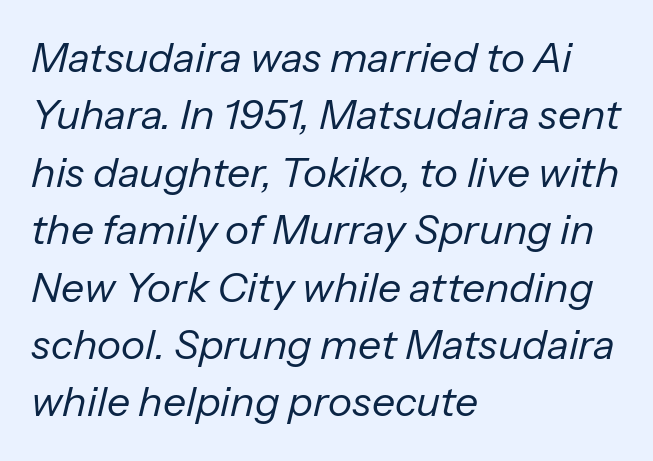
The image shows 41 px regular-weight type, italic (leaning right); set left-aligned, normal line spacing (1.4x), normal letter spacing, not underlined; low stroke contrast and a medium x-height.
